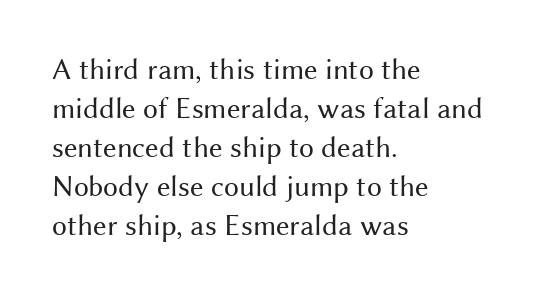
The font sits on the lighter half of the weight spectrum, regular included. Honestly, the letter spacing is just normal — you wouldn't notice it. The gap between lines stays unmarked. The typeface chosen for these lines omits serifs. Alignment: flush left. The face used here is proportionally spaced, like ordinary book or web type.
